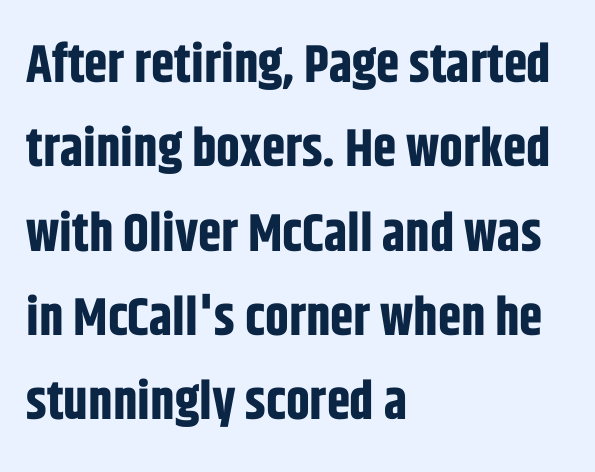
The rows are spaced the way most documents space them. The letters sit at their default tracking, neither squeezed nor spread. Notice how thick the strokes are: this is what a full bold looks like. Only glyphs here, with clear space below each row. Serif or sans? Sans — the stroke terminals are bare.
